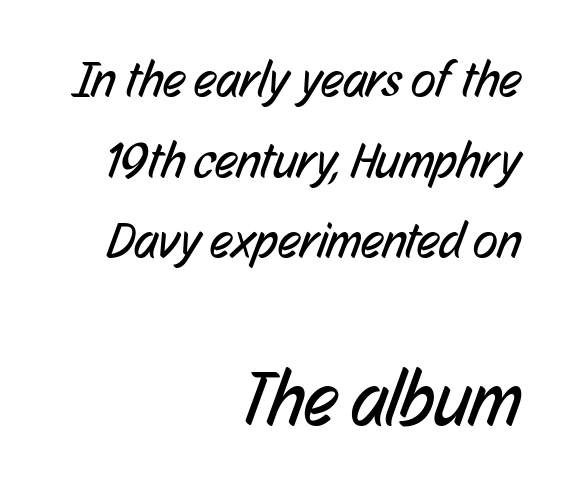
{"serif": "no", "bold": "no", "weight": "regular", "width": "condensed", "stroke_contrast": "low", "x_height": "medium", "monospaced": "no", "underline": "no", "align": "right", "line_spacing": "normal", "line_spacing_ratio": 1.58, "letter_spacing": "normal", "letter_spacing_em": 0.0, "larger_block": "second", "size_ratio": 1.51, "glyph_px": 77}
